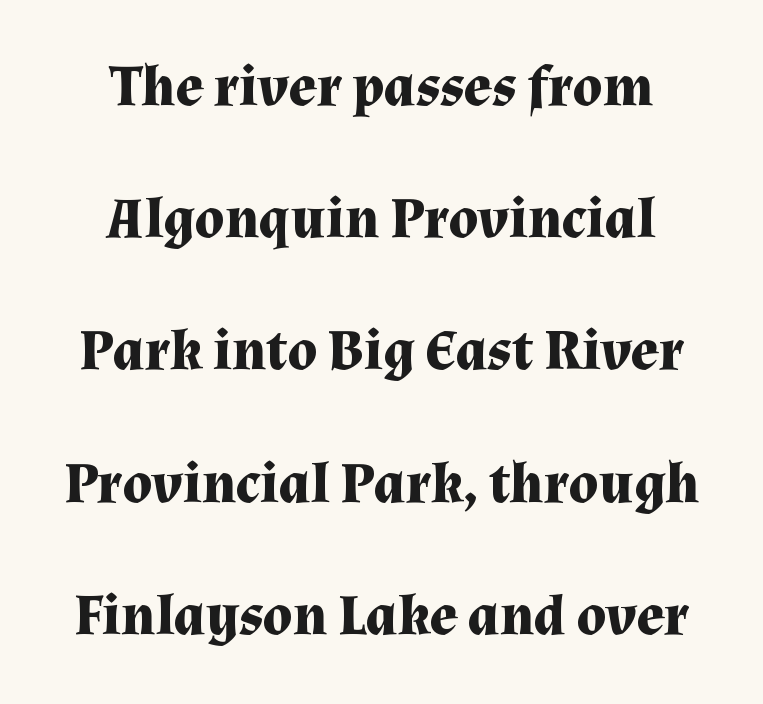
{"serif": "yes", "italic": "no", "bold": "yes", "weight": "bold", "width": "normal", "stroke_contrast": "medium", "x_height": "medium", "monospaced": "no", "underline": "no", "align": "center", "line_spacing": "loose", "line_spacing_ratio": 2.28, "letter_spacing": "normal", "letter_spacing_em": 0.0, "glyph_px": 58}
